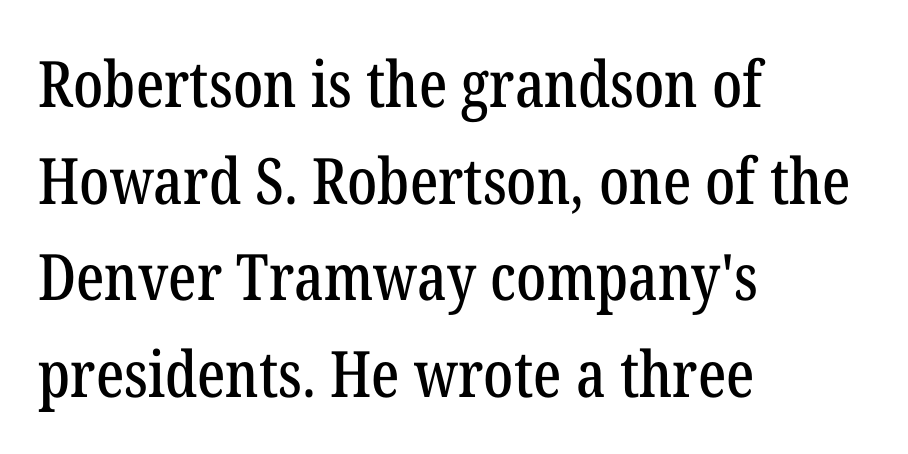
A typesetter would call this zero additional tracking. The zone under the glyphs is completely vacant. Ascenders rise straight up at ninety degrees. One glance says typical: line gaps are just what's usual.
